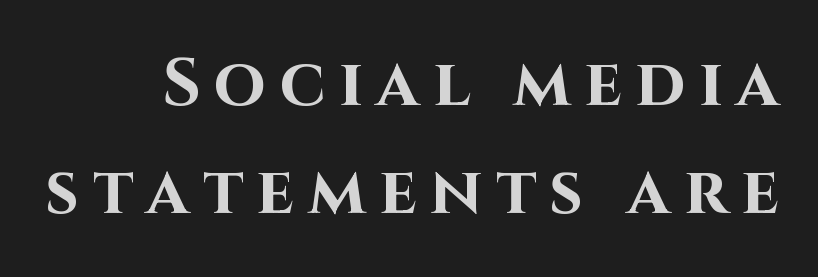
Unmarked baselines from the first word to the last. Style check: upright. A dark, heavy texture on the line: the type is bold. Regarding serifs, this sample does without them. Baseline-to-baseline distance is the conventional proportion of letter height. The letters advance in unequal steps, a hallmark of proportional type.
